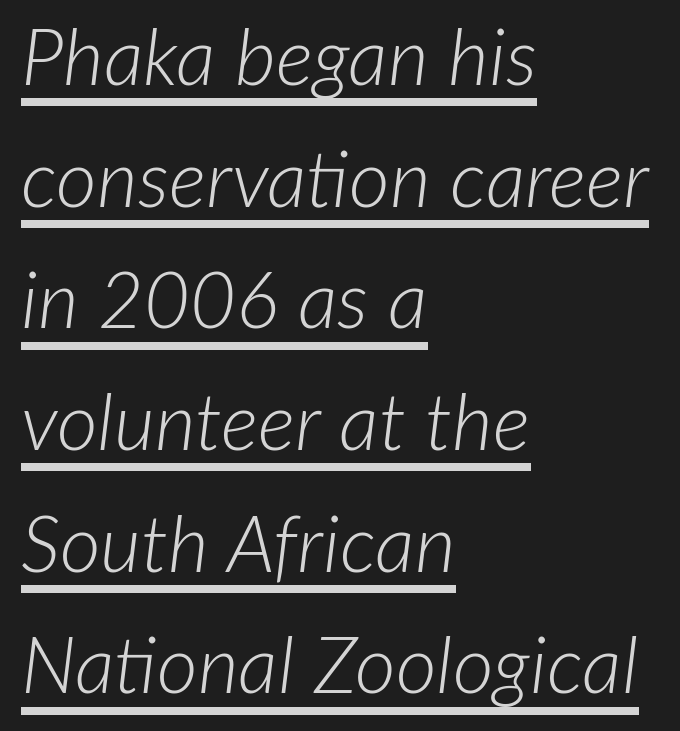
The image shows 79 px light type, italic (leaning right); set left-aligned, normal line spacing (1.54x), normal letter spacing, underlined; low stroke contrast and a medium x-height.
